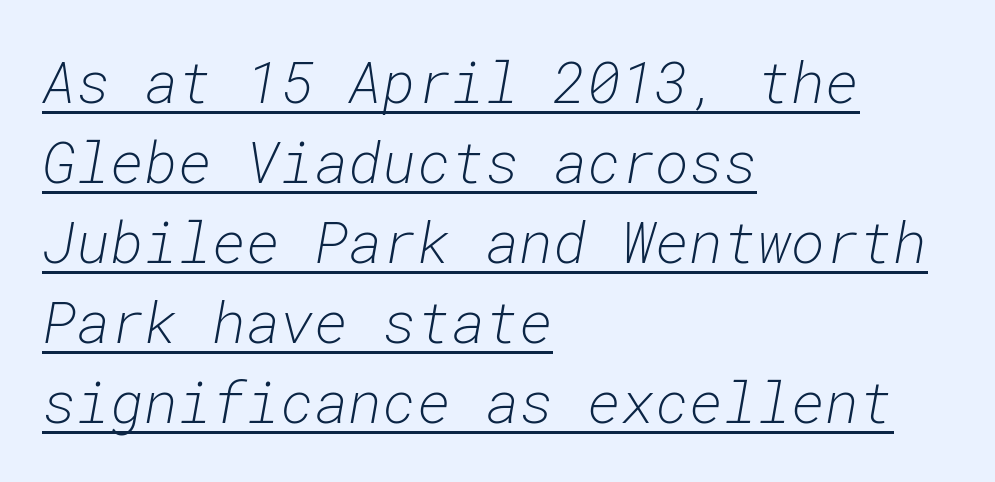
Q: Is the text bold? A: No.
Q: Is the text italic (slanted)? A: Yes, it leans right by about 10 degrees.
Q: Is the text underlined? A: Yes.
Q: How is the paragraph aligned? A: Left-aligned.
Q: Is the spacing between letters normal or unusually wide? A: Normal.
Q: Is the spacing between lines tight, normal or loose? A: Normal.
Q: Width (condensed, normal, or wide)? A: Normal.
Q: Stroke contrast? A: Low.
Q: x-height? A: Medium.
Q: Monospaced? A: Yes.
